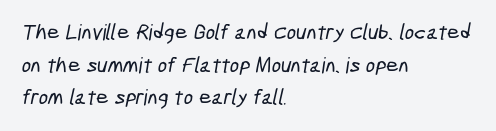
Q: Is the text underlined? A: No.
Q: How is the paragraph aligned? A: Left-aligned.
Q: Is the spacing between letters normal or unusually wide? A: Normal.
Q: Is the spacing between lines tight, normal or loose? A: Normal.
